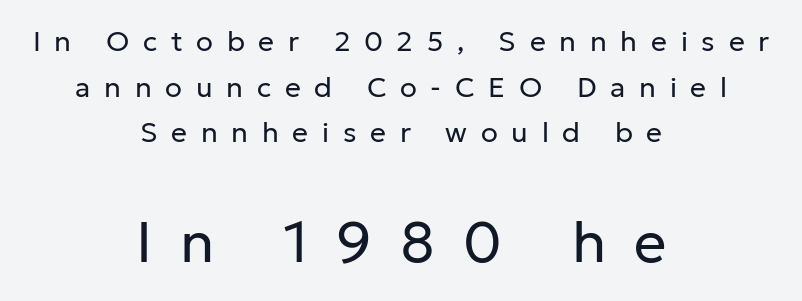
The image shows 57 px regular-weight sans-serif type, upright; set centered, normal line spacing (1.63x), unusually wide letter spacing (+0.49 em), not underlined; the second (bottom) block is 2.04x larger; low stroke contrast and a medium x-height.
